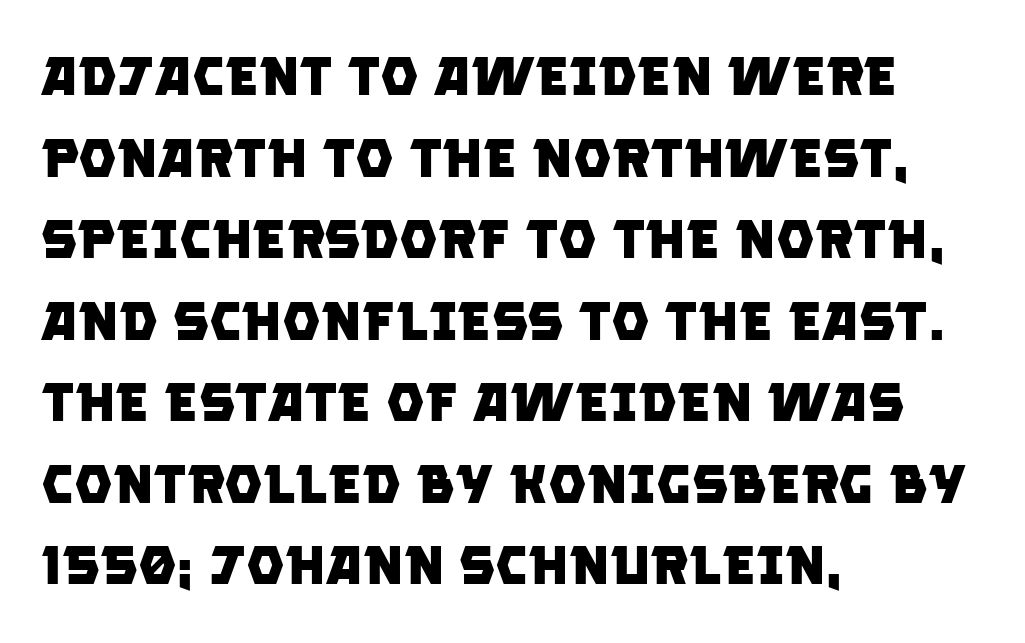
The image shows 54 px heavy sans-serif type; set left-aligned, normal line spacing (1.51x), normal letter spacing, not underlined; low stroke contrast and a large x-height.
